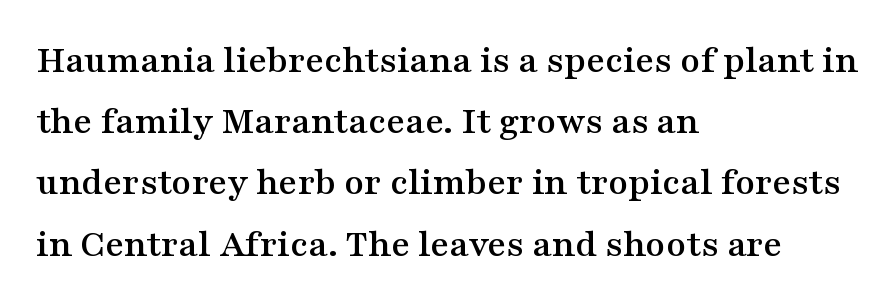
{"serif": "yes", "italic": "no", "width": "wide", "stroke_contrast": "medium", "x_height": "medium", "monospaced": "no", "underline": "no", "align": "left", "line_spacing": "normal", "line_spacing_ratio": 1.53, "letter_spacing": "normal", "letter_spacing_em": 0.0, "glyph_px": 40}
